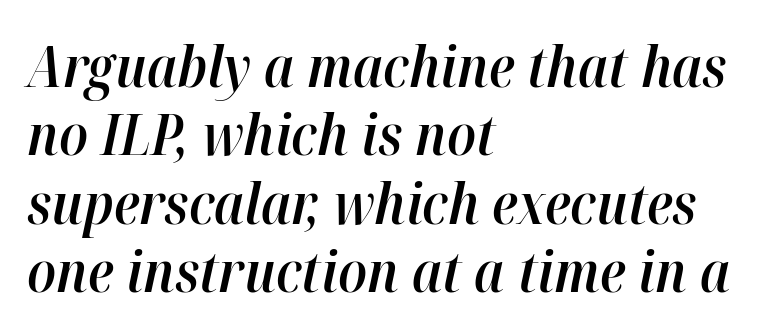
The image shows 56 px semibold type, italic (leaning right); set left-aligned, line spacing 1.22x, normal letter spacing, not underlined; high stroke contrast and a medium x-height.
